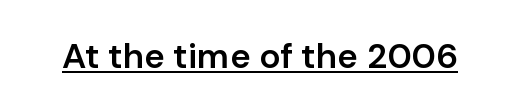
{"serif": "no", "italic": "no", "bold": "semi", "weight": "semibold", "width": "normal", "stroke_contrast": "low", "x_height": "medium", "monospaced": "no", "underline": "yes", "letter_spacing": "normal", "letter_spacing_em": 0.0, "glyph_px": 35}
